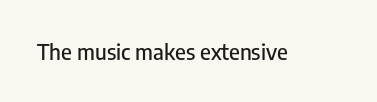
Q: Is the text italic (slanted)? A: No, it is upright.
Q: Is the text underlined? A: No.
Q: Is the spacing between letters normal or unusually wide? A: Normal.
